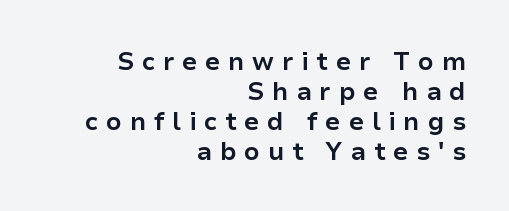
Q: Is the text bold? A: Yes.
Q: Is the text italic (slanted)? A: No, it is upright.
Q: Is the text underlined? A: No.
Q: How is the paragraph aligned? A: Right-aligned.
Q: Is the spacing between letters normal or unusually wide? A: Unusually wide.
